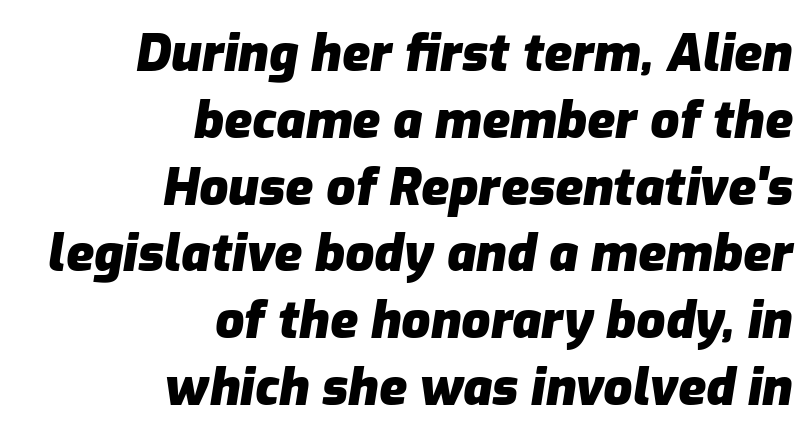
Just letters on the line, the space beneath them empty. A typesetter would call this proportional, since set widths differ per character. This sample uses plain, unmodified letter spacing. The rendering anchors every line to the right-hand side. Weight check: bold — yes, fully.
